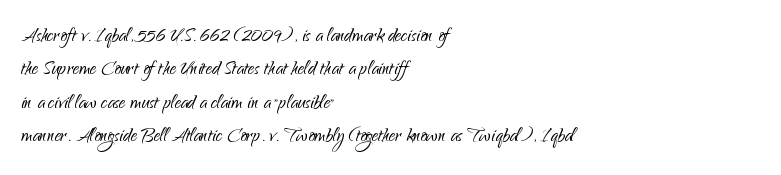
Clear beneath every line of the passage. Compared with typical paragraphs, the rows here are spaced about the same. The letters look calm and open, with moderate or lighter stems. Spacing between characters is what you'd get straight out of the box.
